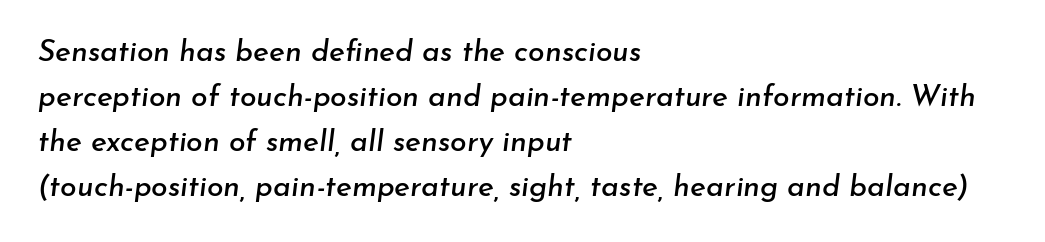
The passage shown is not underscored anywhere. Line spacing here is normal. You could not count columns in this text — the font is proportionally spaced. Visually the block forms a straight wall on the left and a jagged coastline on the right.
